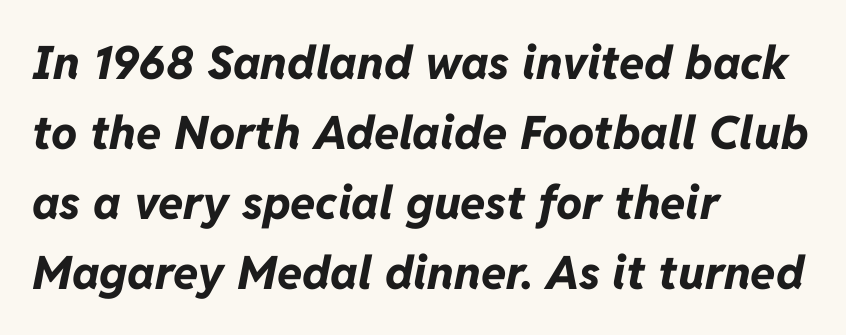
Q: Is the text bold? A: Yes.
Q: Is the text italic (slanted)? A: Yes, it leans right by about 11 degrees.
Q: Is the text underlined? A: No.
Q: How is the paragraph aligned? A: Left-aligned.
Q: Is the spacing between letters normal or unusually wide? A: Normal.
Q: Is the spacing between lines tight, normal or loose? A: Normal.
Q: Width (condensed, normal, or wide)? A: Normal.
Q: Stroke contrast? A: Low.
Q: x-height? A: Medium.
Q: Monospaced? A: No.
